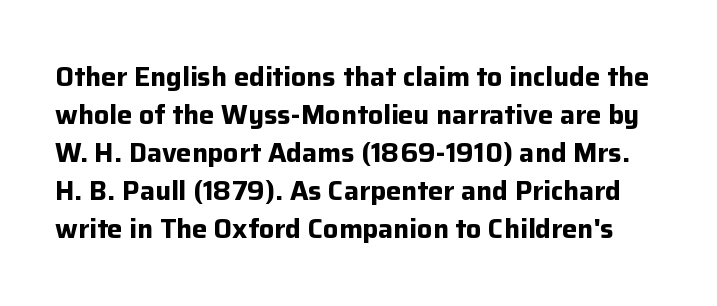
{"italic": "no", "bold": "yes", "underline": "no", "line_spacing": "normal", "line_spacing_ratio": 1.41, "letter_spacing": "normal", "letter_spacing_em": 0.0, "glyph_px": 27}
